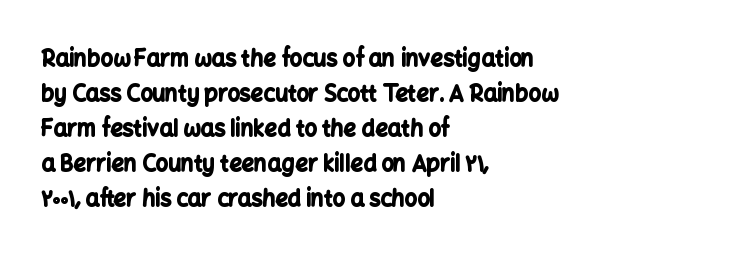
Horizontal bands of white between lines are of average thickness. The rendering keeps characters at their native spacing. Line beginnings align vertically; line endings do not. The font is running at its bold setting. No italicization has been applied; the sample stays upright.
